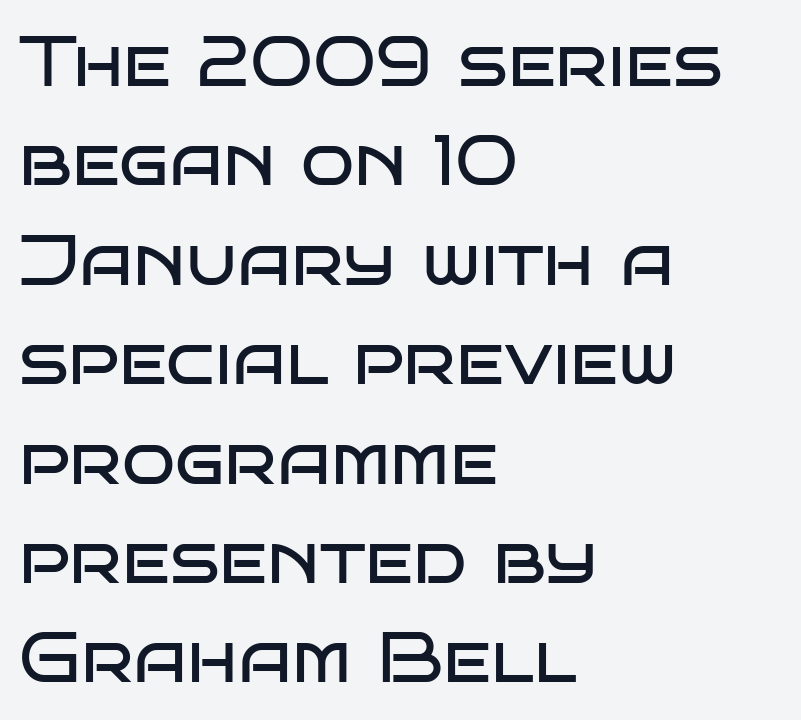
Observe the absence of serifs on each vertical stroke in this sample. You could not count columns in this text — the font is proportionally spaced. Characters remain perfectly vertical along every line. Each stroke keeps to a modest, everyday thickness or less. One glance says typical: line gaps are just what's usual.
